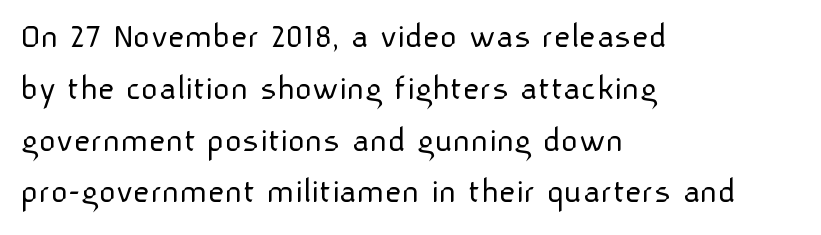
Q: Is the text bold? A: No.
Q: Is the text italic (slanted)? A: No, it is upright.
Q: Is the typeface a serif or a sans-serif typeface? A: Sans-serif.
Q: Is the text underlined? A: No.
Q: How is the paragraph aligned? A: Left-aligned.
Q: Is the spacing between letters normal or unusually wide? A: Normal.
Q: Is the spacing between lines tight, normal or loose? A: Normal.
Q: Width (condensed, normal, or wide)? A: Normal.
Q: Stroke contrast? A: Low.
Q: x-height? A: Medium.
Q: Monospaced? A: No.
